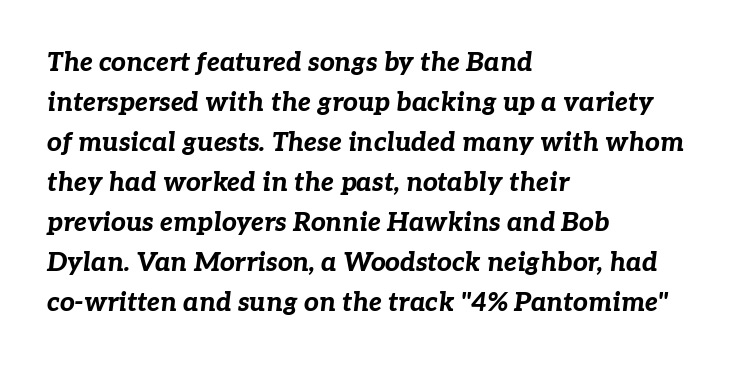
{"italic": "yes", "lean": "right", "slant_degrees": 7, "bold": "yes", "underline": "no", "align": "left", "line_spacing": "normal", "line_spacing_ratio": 1.54, "letter_spacing": "normal", "letter_spacing_em": 0.0, "glyph_px": 26}
